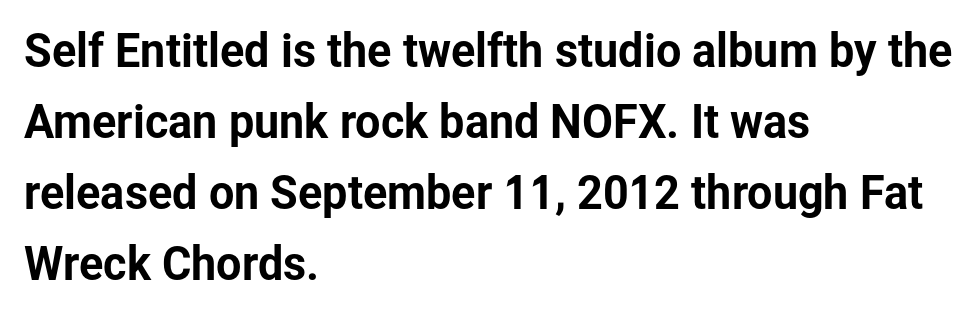
The image shows 45 px sans-serif type, upright; set left-aligned, normal line spacing (1.58x), normal letter spacing, not underlined; low stroke contrast and a medium x-height.
